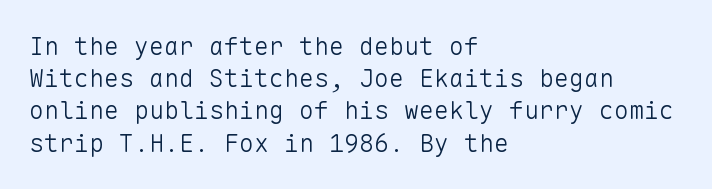
These lines keep a tight, regular rhythm from letter to letter. This sample is left-justified, so line endings fall wherever the words run out. The space between consecutive lines is moderate. Do the letters lean? They stand straight. The passage shown is not underscored anywhere. Stems and bowls with no extra thickness — not bold.
